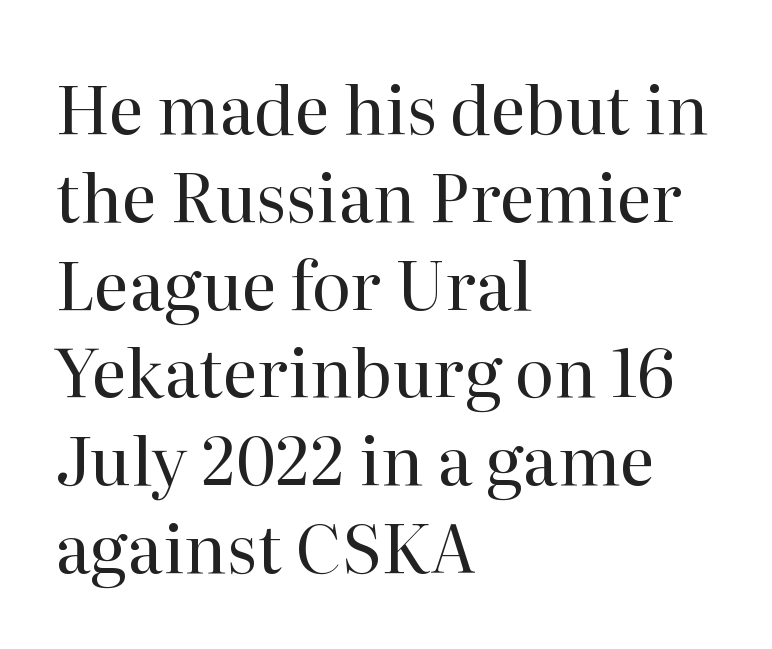
Students, note that the glyphs here touch the page at normal intervals. The typesetter chose a ragged-right arrangement here. Unmarked baselines from the first word to the last. Each new line begins a customary step beneath the previous one. Does the lettering tilt? It doesn't — this is upright. Each letter keeps its own natural width here, so spacing adapts to shape.
